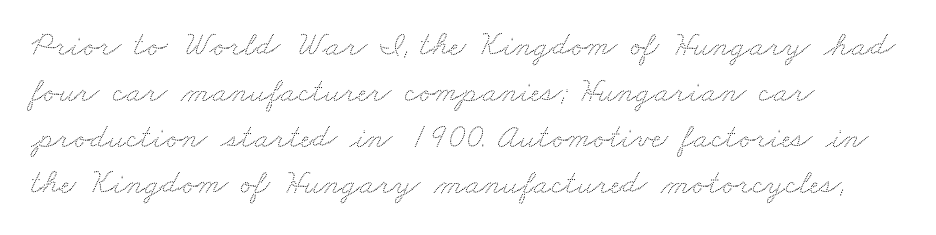
You could not count columns in this text — the font is proportionally spaced. Anything drawn beneath the words? Only blank space. Horizontal bands of white between lines are of average thickness. Short and long lines alike share a common starting point at left.
